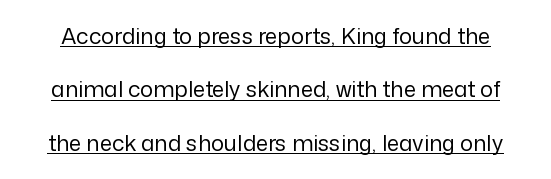
Here the glyphs are tracked normally, forming tight word shapes. Reading down the column, the eye jumps a long way to each next line. A light-to-regular cut is what we see here. The letters stand straight up with perfectly vertical stems.
